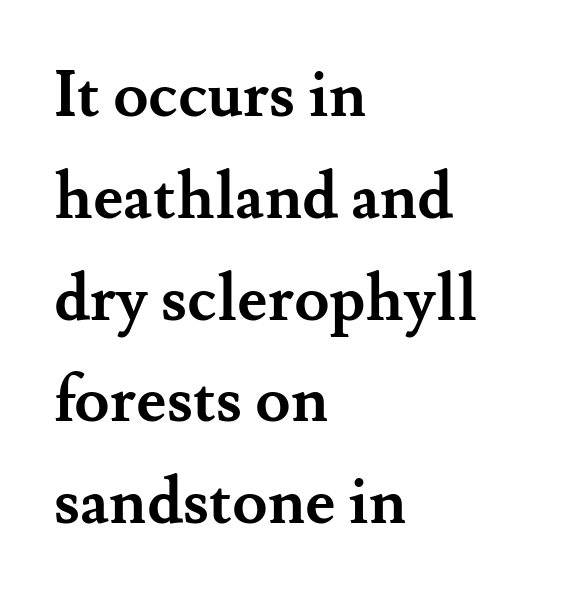
Style check: upright. You can tell from the footed stems that serif type was used. The rendering uses natural spacing where letterforms have individual widths. I'd describe the lettering as bold — thick and assertive.
